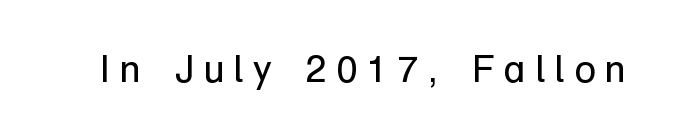
The image shows 38 px regular-weight sans-serif type, upright; set unusually wide letter spacing (+0.25 em), not underlined; low stroke contrast and a medium x-height.
